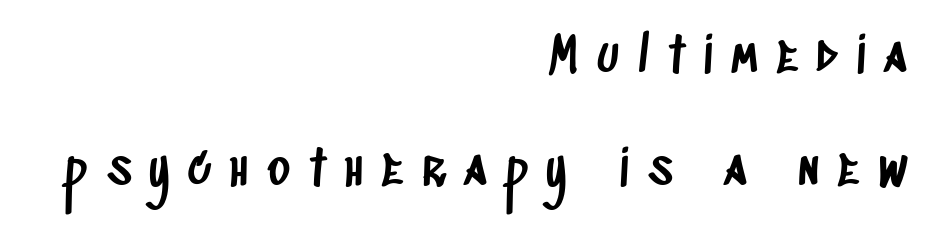
Q: Is the typeface a serif or a sans-serif typeface? A: Sans-serif.
Q: Is the text underlined? A: No.
Q: How is the paragraph aligned? A: Right-aligned.
Q: Is the spacing between letters normal or unusually wide? A: Unusually wide.
Q: Is the spacing between lines tight, normal or loose? A: Loose.
Q: Width (condensed, normal, or wide)? A: Condensed.
Q: Stroke contrast? A: Low.
Q: x-height? A: Large.
Q: Monospaced? A: No.
